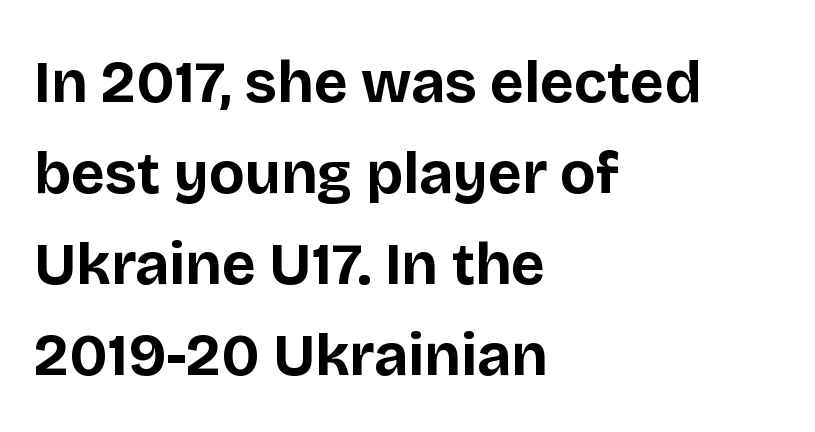
The image shows 59 px bold sans-serif type, upright; set left-aligned, normal line spacing (1.54x), normal letter spacing, not underlined; low stroke contrast and a large x-height.
